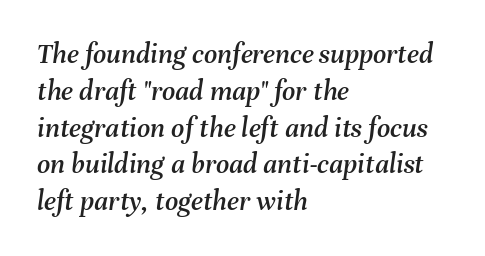
Italic: yes, the glyphs are oblique. Spacing between characters is what you'd get straight out of the box. Does the copy run flush right? No — it runs flush left. The area under the type is left untouched.
